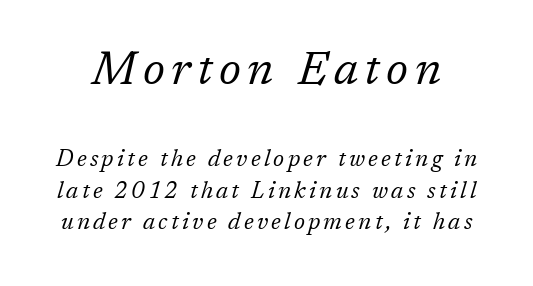
Q: Is the text bold? A: No.
Q: Is the text italic (slanted)? A: Yes, it leans right by about 17 degrees.
Q: Is the typeface a serif or a sans-serif typeface? A: Serif.
Q: Is the text underlined? A: No.
Q: Is the spacing between lines tight, normal or loose? A: Normal.
Q: Which block of text is set in a larger size, the first (top) or the second (bottom)? A: The first (top) one.
Q: Width (condensed, normal, or wide)? A: Normal.
Q: Stroke contrast? A: Low.
Q: x-height? A: Medium.
Q: Monospaced? A: No.
